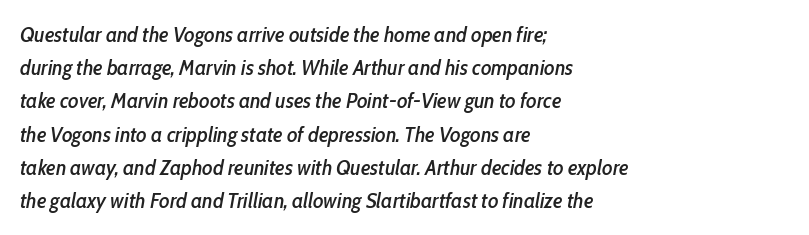
{"italic": "yes", "lean": "right", "slant_degrees": 10, "underline": "no", "align": "left", "line_spacing": "normal", "line_spacing_ratio": 1.51, "letter_spacing": "normal", "letter_spacing_em": 0.0, "glyph_px": 22}
